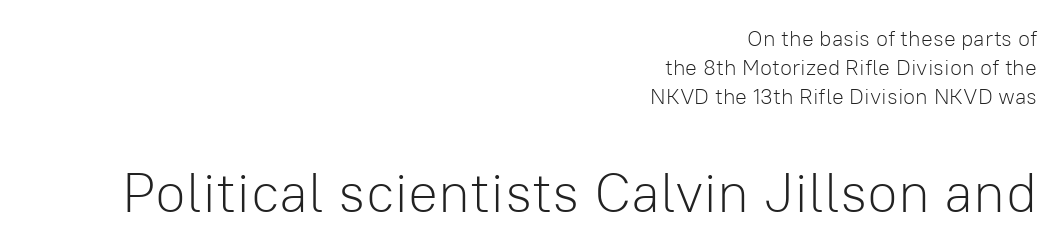
Check where the strokes stop: nothing finishes them off — pure sans. Stem width sits at or under what a default text font uses. These lines are set flush right with a ragged left edge. The face used here appears at its bigger size in the lower chunk. These lines keep a tight, regular rhythm from letter to letter. A clean baseline with only descenders dipping below it.
